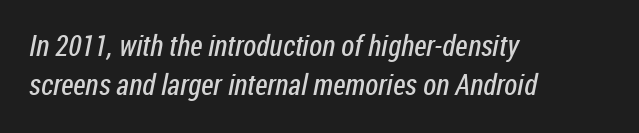
The image shows 29 px regular-weight, condensed sans-serif type; set left-aligned, normal line spacing (1.35x), normal letter spacing, not underlined; low stroke contrast and a medium x-height.
